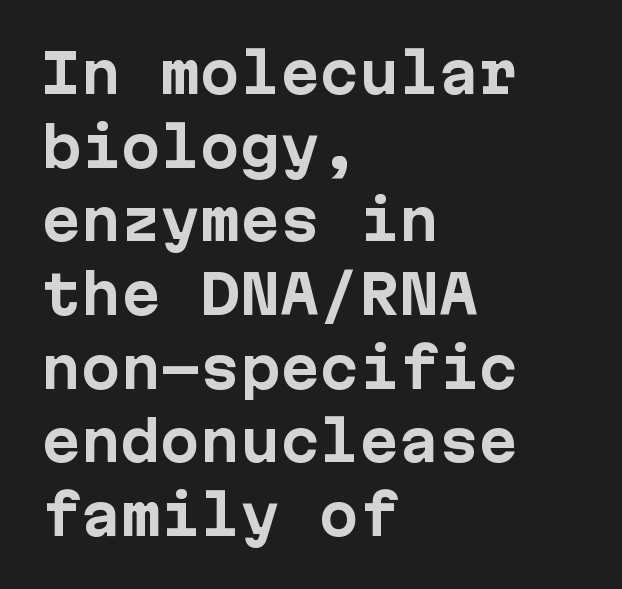
Horizontally, the lines are justified to the leading edge only. The rendering uses a moderate line-height, typical for paragraphs. Beneath every word, the page is bare. The passage shown is emphatically bold. Observe the absence of serifs on each vertical stroke in this sample. This rendering leaves character spacing at its baseline value.
